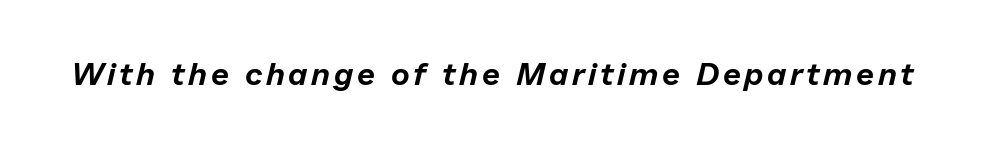
The specimen omits any rule beneath the text block's lines. The axis of the letterforms is tilted away from vertical. The rendering uses natural spacing where letterforms have individual widths.
